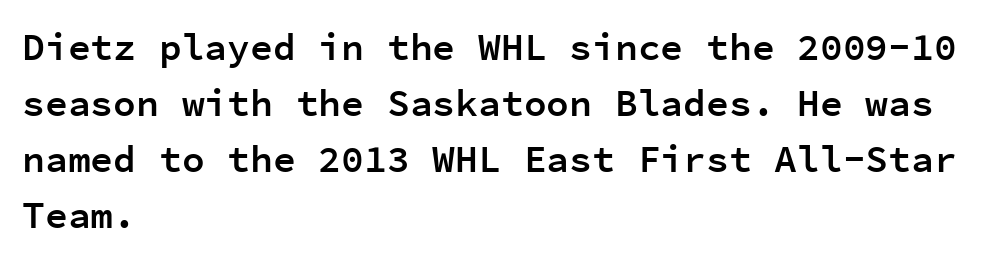
The image shows 38 px semibold sans-serif type, upright, monospaced; set left-aligned, normal line spacing (1.47x), normal letter spacing, not underlined; low stroke contrast and a medium x-height.
